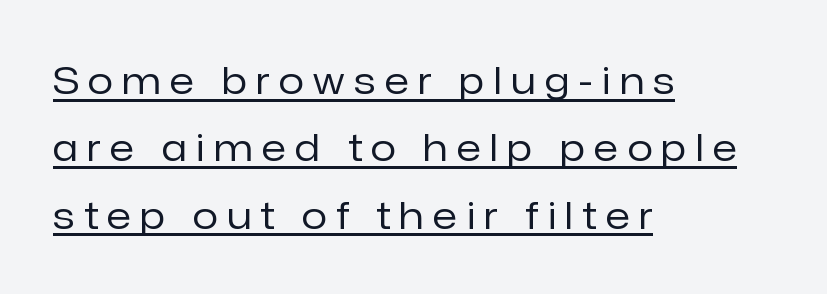
The passage shown is typeset with a sans-serif family. All the whitespace from short lines collects on the right. The face used here is proportionally spaced, like ordinary book or web type. Every stem runs plumb, perpendicular to the baseline. The rendering uses the underline text-decoration.
